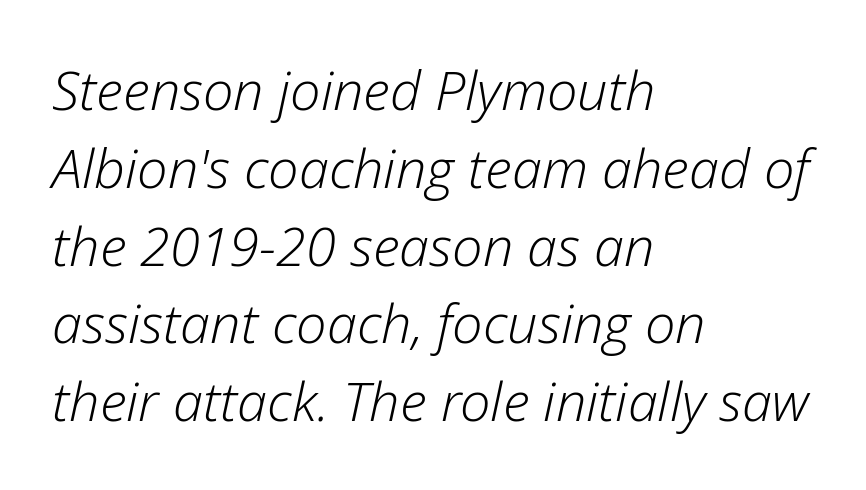
The area under the type is left untouched. Is the block centered? No — it sits flush against the left margin. Baseline-to-baseline distance is the conventional proportion of letter height. The type is set solid horizontally, with unmodified tracking. The rendering uses natural spacing where letterforms have individual widths. Stroke thickness stays within the range of a standard reading face or lighter.
